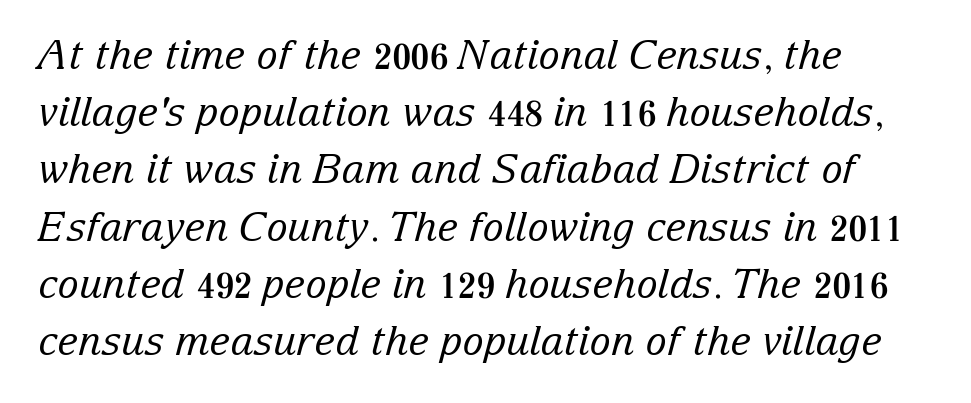
The image shows 40 px regular-weight serif type, italic (leaning right); set normal line spacing (1.43x), normal letter spacing, not underlined; low stroke contrast and a medium x-height.
